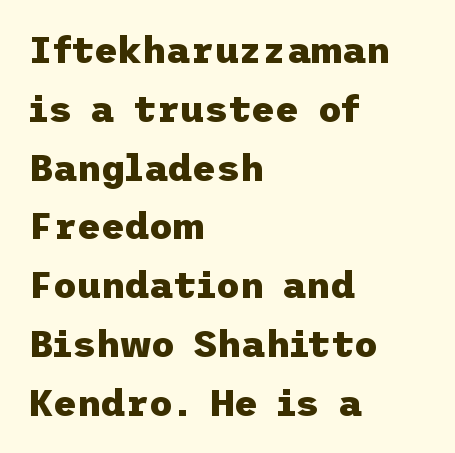
The image shows 37 px heavy sans-serif type, upright; set left-aligned, normal line spacing (1.59x), normal letter spacing, not underlined; low stroke contrast and a medium x-height.
